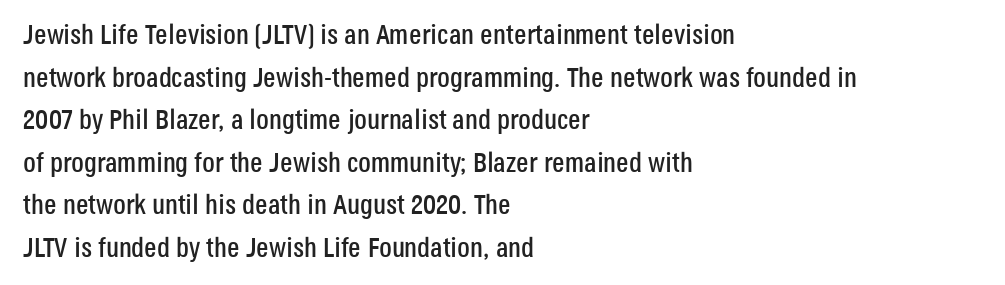
Honestly, the row spacing looks completely unremarkable. Posture: vertical. Serifs: no, the terminals of the letterforms are clean. Proportional: the letters do not fall into vertical columns.
